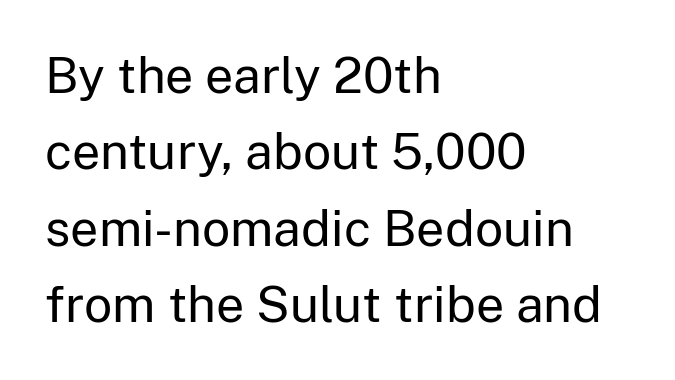
The image shows 50 px regular-weight sans-serif type, upright; set left-aligned, normal line spacing (1.53x), normal letter spacing, not underlined; low stroke contrast and a medium x-height.
